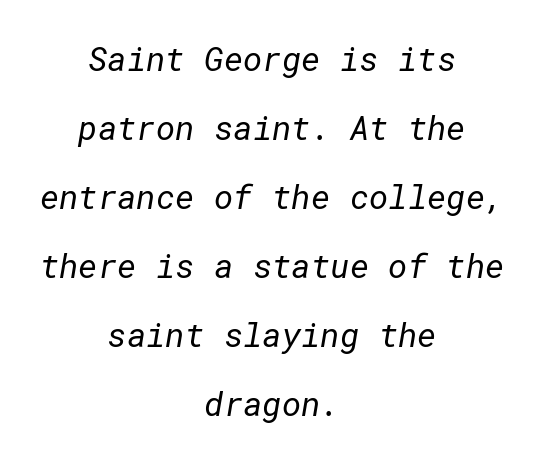
Stems and bowls with no extra thickness — not bold. This rendering uses center alignment, leaving both contours irregular but symmetric. Honestly, there is no underline to notice here at all. You can tell from the bare stems that sans-serif type was used.
